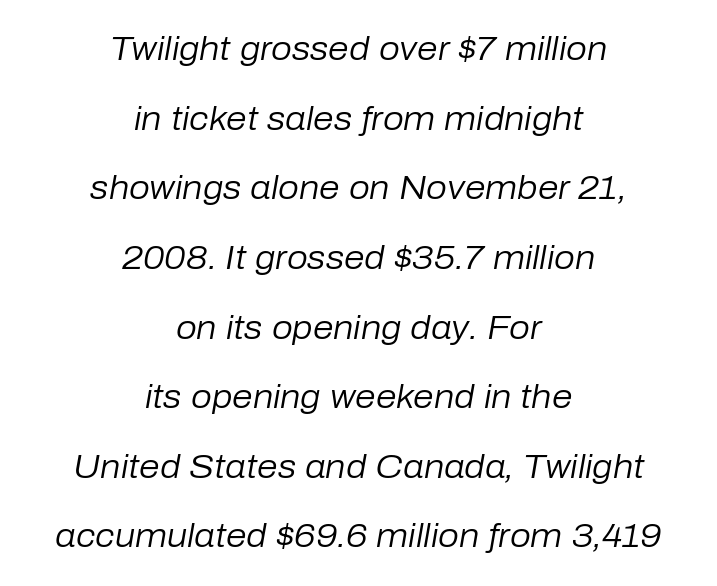
The image shows 33 px regular-weight type, italic (leaning right); set centered, loose line spacing (2.11x), normal letter spacing, not underlined; low stroke contrast and a medium x-height.
